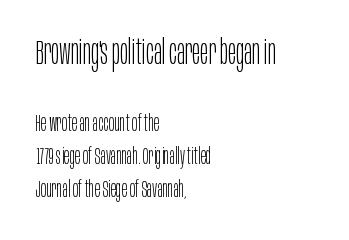
Which chunk is bigger? The first one — the top block dwarfs the bottom. In CSS terms this would be text-align: left. Vertically, the passage feels balanced, rows spaced as you'd expect. Designer's note — italics off, roman on. No heavy texture on the line: the type isn't bold.
